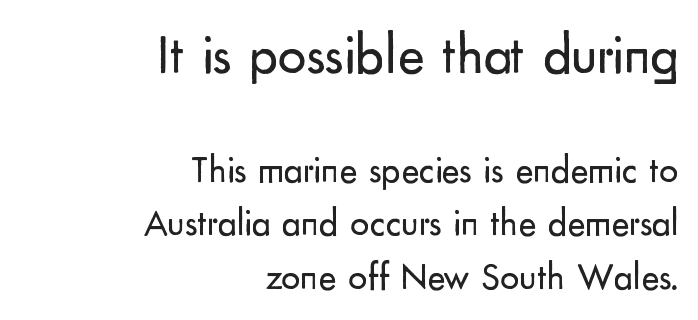
The image shows 57 px regular-weight sans-serif type, upright; set right-aligned, normal line spacing (1.42x), normal letter spacing, not underlined; the first (top) block is 1.5x larger; low stroke contrast and a small x-height.
